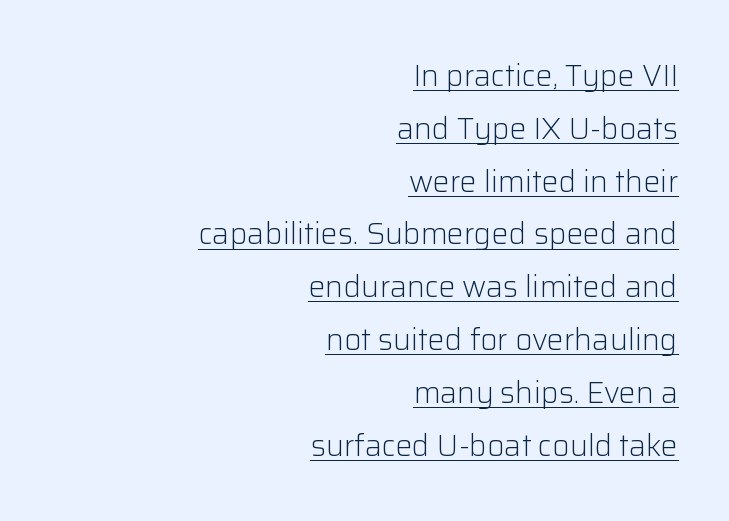
Q: Is the text bold? A: No.
Q: Is the text italic (slanted)? A: No, it is upright.
Q: Is the typeface a serif or a sans-serif typeface? A: Sans-serif.
Q: Is the text underlined? A: Yes.
Q: How is the paragraph aligned? A: Right-aligned.
Q: Is the spacing between letters normal or unusually wide? A: Normal.
Q: Width (condensed, normal, or wide)? A: Normal.
Q: Stroke contrast? A: Low.
Q: x-height? A: Medium.
Q: Monospaced? A: No.
